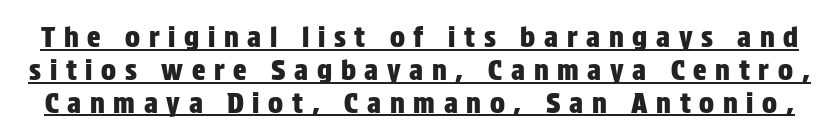
Do the characters align in a grid? No, the font is proportional. Honestly, the letter spacing is so wide it's the main thing you notice. The rendering uses the underline text-decoration. Letterform terminals end flat and unadorned throughout the passage. Is there any slant? The stems are plumb.
